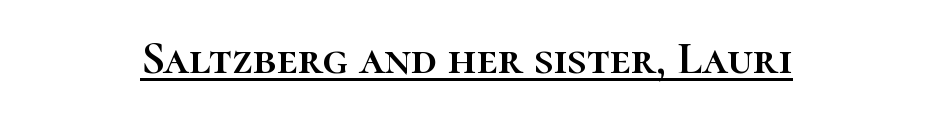
Note the varied advance widths — an 'i' is clearly narrower than an 'm'. Glyph-to-glyph distance matches everyday printed text. This sample carries an underscore along the baseline area. The lines are quadded center.
